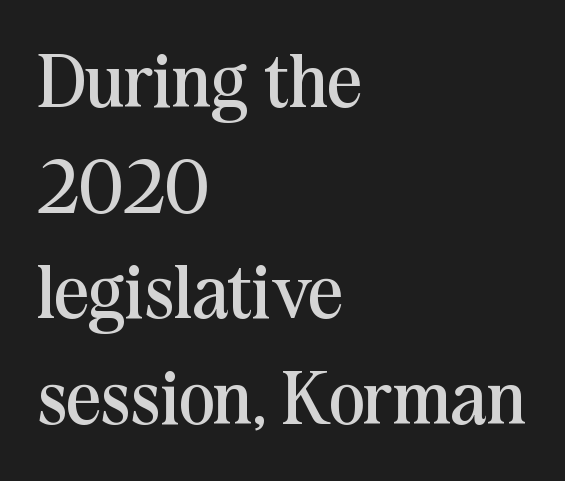
Notice how the stems are strictly vertical — no italics here. No letter is thick-stroked: the sample isn't bold. The space directly below the letters is spotless. This sample has the flowing, uneven cadence of proportional lettering.
